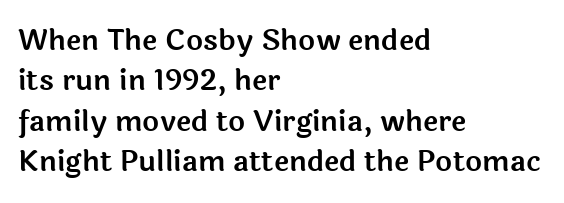
The image shows 29 px sans-serif type, upright; set left-aligned, normal line spacing (1.39x), normal letter spacing, not underlined; a medium x-height.
